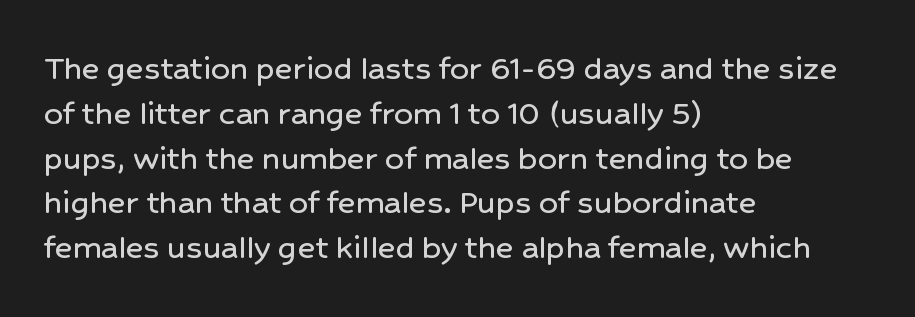
{"serif": "no", "italic": "no", "width": "normal", "stroke_contrast": "low", "x_height": "medium", "monospaced": "no", "underline": "no", "align": "left", "line_spacing_ratio": 1.21, "letter_spacing": "normal", "letter_spacing_em": 0.0, "glyph_px": 37}
